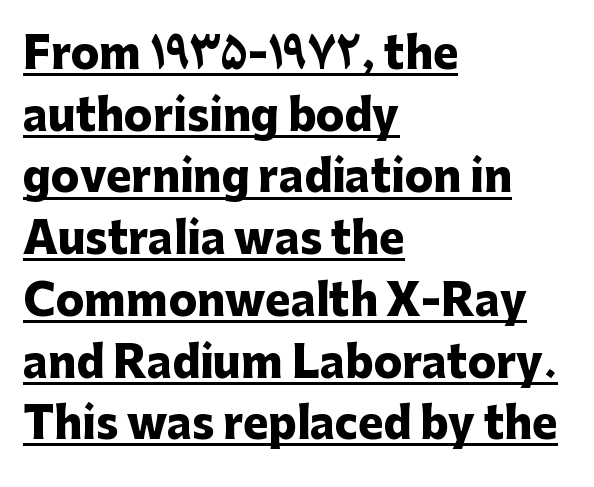
Q: Is the text bold? A: Yes.
Q: Is the text italic (slanted)? A: No, it is upright.
Q: Is the typeface a serif or a sans-serif typeface? A: Sans-serif.
Q: Is the text underlined? A: Yes.
Q: How is the paragraph aligned? A: Left-aligned.
Q: Is the spacing between letters normal or unusually wide? A: Normal.
Q: Is the spacing between lines tight, normal or loose? A: Normal.
Q: Width (condensed, normal, or wide)? A: Normal.
Q: Stroke contrast? A: Low.
Q: x-height? A: Medium.
Q: Monospaced? A: No.
